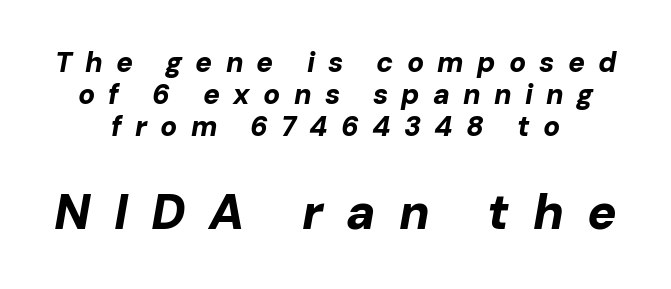
The image shows 49 px bold type, italic (leaning right); set tight line spacing (1.15x), unusually wide letter spacing (+0.47 em), not underlined; the second (bottom) block is 1.75x larger; low stroke contrast and a medium x-height.
